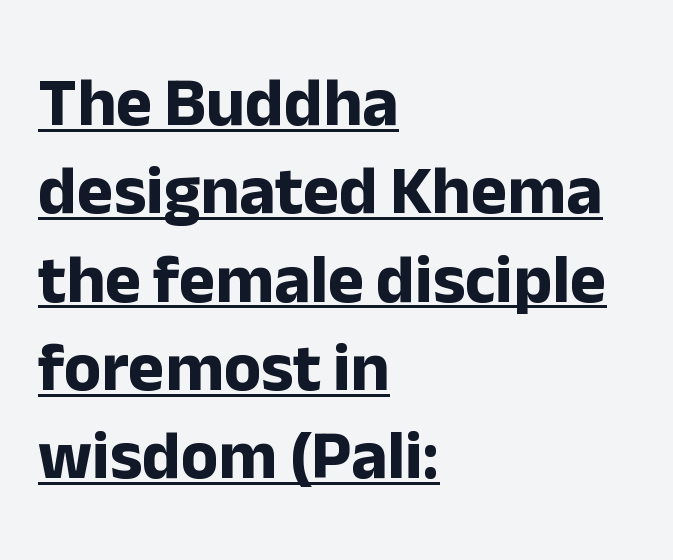
Look at the bottom of the vertical strokes: they stop flat, with no serifs. These lines are set flush left with a ragged right edge. The space between consecutive lines is moderate. The font is running at its bold setting.
